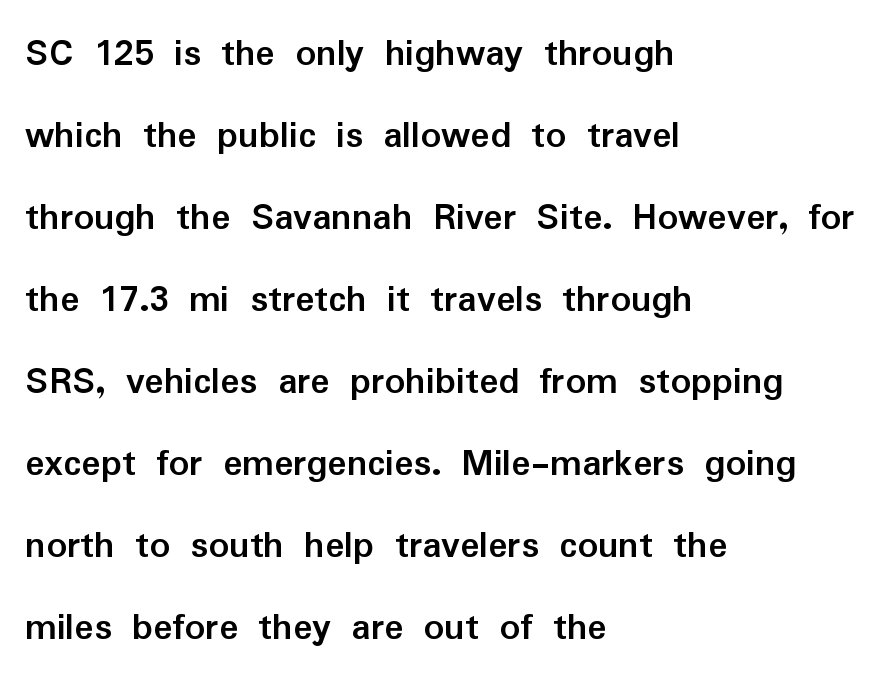
{"serif": "no", "italic": "no", "bold": "yes", "weight": "semibold", "width": "normal", "stroke_contrast": "low", "x_height": "medium", "monospaced": "no", "underline": "no", "align": "left", "line_spacing": "loose", "line_spacing_ratio": 2.05, "letter_spacing": "normal", "letter_spacing_em": 0.0, "glyph_px": 40}
